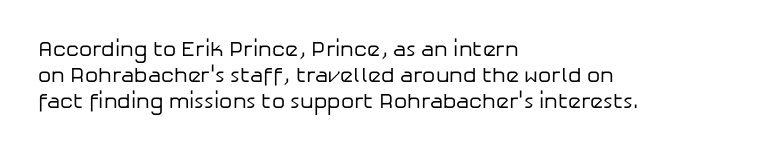
Q: Is the text bold? A: No.
Q: Is the text italic (slanted)? A: No, it is upright.
Q: Is the text underlined? A: No.
Q: How is the paragraph aligned? A: Left-aligned.
Q: Is the spacing between letters normal or unusually wide? A: Normal.
